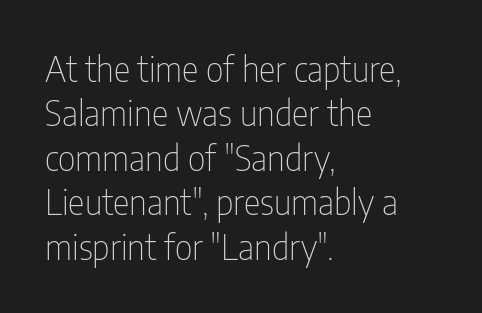
{"serif": "no", "italic": "no", "bold": "no", "weight": "thin", "width": "condensed", "stroke_contrast": "low", "x_height": "medium", "monospaced": "no", "underline": "no", "align": "left", "line_spacing": "normal", "line_spacing_ratio": 1.27, "letter_spacing": "normal", "letter_spacing_em": 0.0, "glyph_px": 35}
